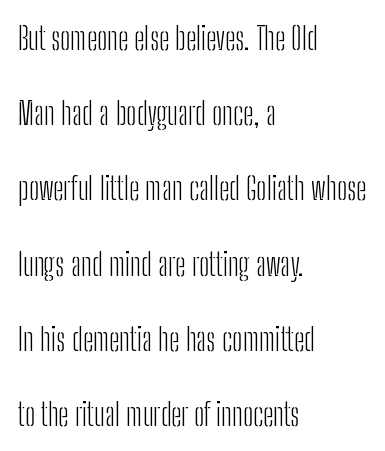
The image shows 32 px light, condensed sans-serif type, upright; set left-aligned, loose line spacing (2.35x), normal letter spacing, not underlined; low stroke contrast and a medium x-height.
